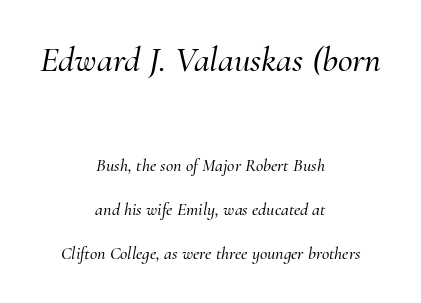
The image shows 36 px serif type, italic (leaning right); set centered, loose line spacing (2.45x), normal letter spacing, not underlined; the first (top) block is 2.0x larger; medium stroke contrast and a small x-height.
